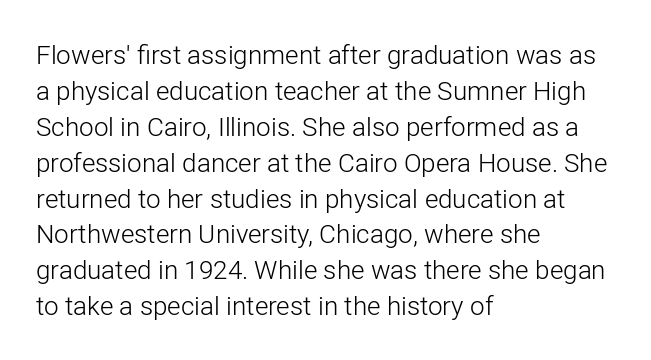
{"italic": "no", "bold": "no", "underline": "no", "align": "left", "line_spacing": "normal", "line_spacing_ratio": 1.38, "letter_spacing": "normal", "letter_spacing_em": 0.0, "glyph_px": 26}
